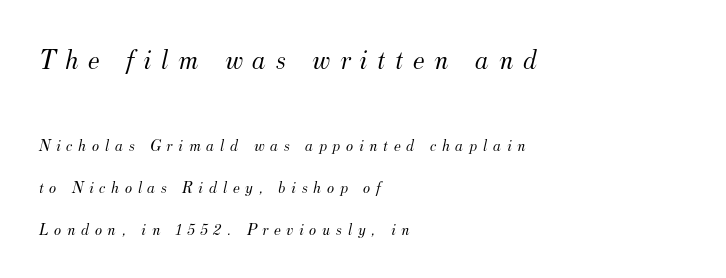
Q: Is the text bold? A: No.
Q: Is the text italic (slanted)? A: Yes, it leans right by about 12 degrees.
Q: Is the typeface a serif or a sans-serif typeface? A: Serif.
Q: Is the text underlined? A: No.
Q: How is the paragraph aligned? A: Left-aligned.
Q: Is the spacing between letters normal or unusually wide? A: Unusually wide.
Q: Is the spacing between lines tight, normal or loose? A: Loose.
Q: Which block of text is set in a larger size, the first (top) or the second (bottom)? A: The first (top) one.
Q: Width (condensed, normal, or wide)? A: Normal.
Q: Stroke contrast? A: Medium.
Q: x-height? A: Small.
Q: Monospaced? A: No.
